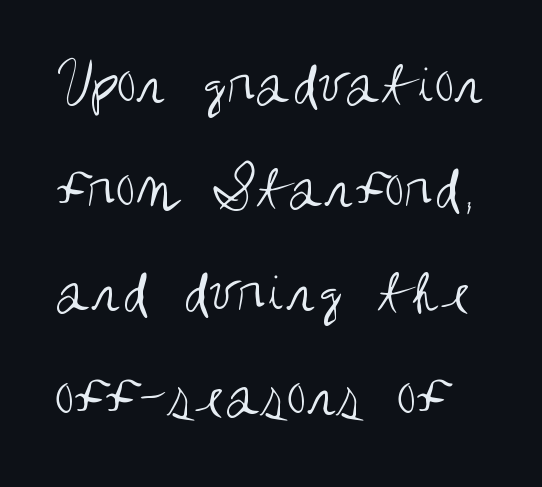
Q: Is the text bold? A: No.
Q: Is the typeface a serif or a sans-serif typeface? A: Sans-serif.
Q: Is the text underlined? A: No.
Q: Is the spacing between letters normal or unusually wide? A: Normal.
Q: Is the spacing between lines tight, normal or loose? A: Normal.
Q: Width (condensed, normal, or wide)? A: Condensed.
Q: Stroke contrast? A: Medium.
Q: x-height? A: Large.
Q: Monospaced? A: No.
